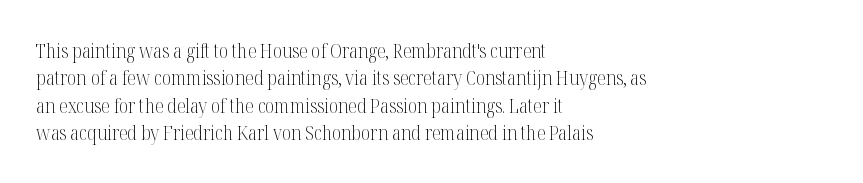
Caption: standard tracking, unaltered. Alignment: flush left. Line spacing here is normal. Weight: not bold — regular or lighter.
